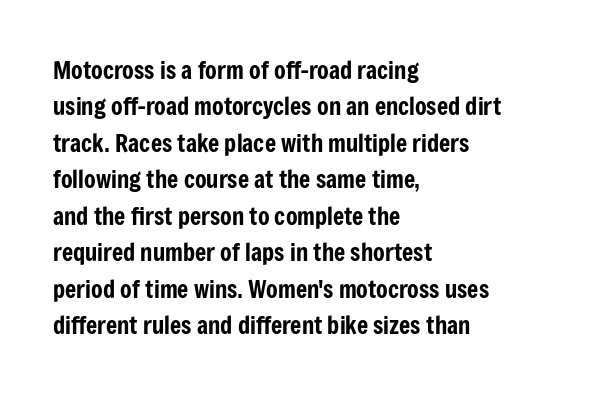
Q: Is the text italic (slanted)? A: No, it is upright.
Q: Is the text underlined? A: No.
Q: How is the paragraph aligned? A: Left-aligned.
Q: Is the spacing between letters normal or unusually wide? A: Normal.
Q: Is the spacing between lines tight, normal or loose? A: Normal.
